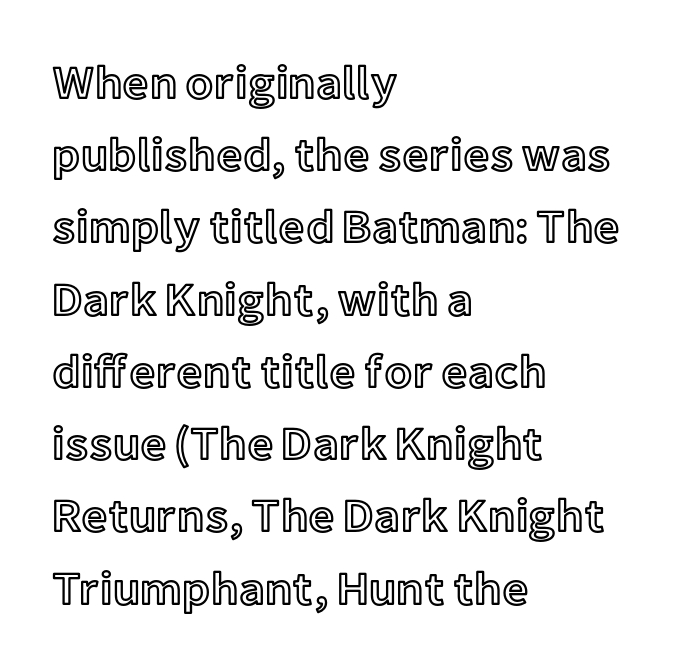
{"italic": "no", "width": "normal", "x_height": "medium", "monospaced": "no", "underline": "no", "align": "left", "line_spacing": "normal", "line_spacing_ratio": 1.57, "letter_spacing": "normal", "letter_spacing_em": 0.0, "glyph_px": 46}
